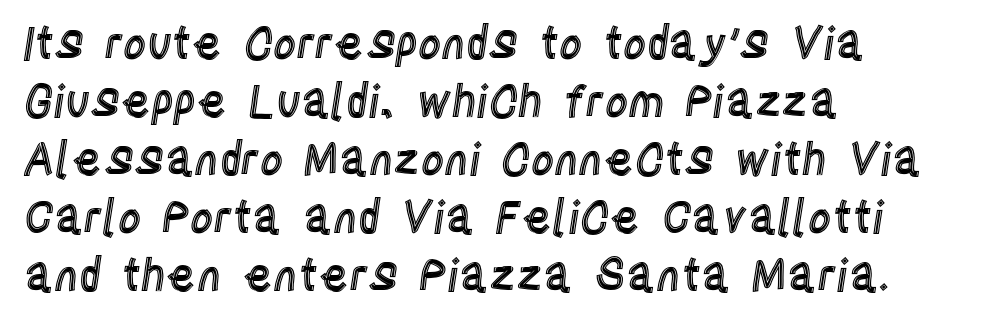
The image shows 45 px condensed type; set left-aligned, normal line spacing (1.29x), normal letter spacing, not underlined; a large x-height.
